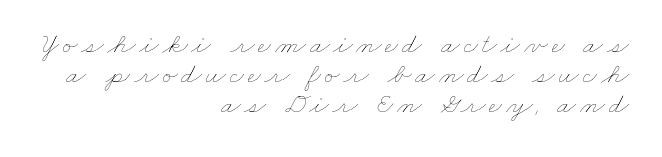
The image shows 29 px thin, wide type; set right-aligned, tight line spacing (1.04x), not underlined; low stroke contrast and a small x-height.
